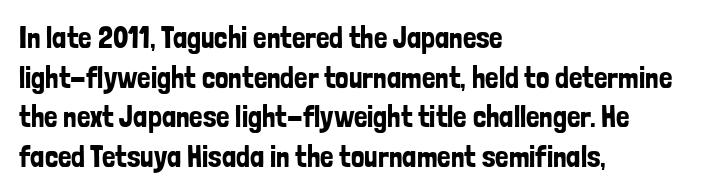
{"serif": "no", "italic": "no", "width": "condensed", "stroke_contrast": "low", "x_height": "medium", "monospaced": "no", "underline": "no", "align": "left", "line_spacing": "normal", "line_spacing_ratio": 1.32, "letter_spacing": "normal", "letter_spacing_em": 0.0, "glyph_px": 30}
